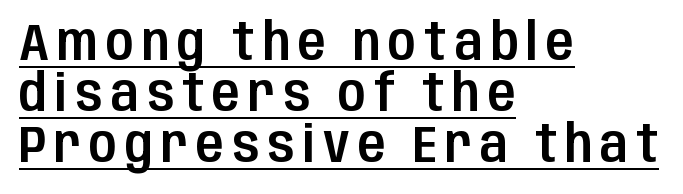
These lines are set flush left with a ragged right edge. Think of a printed novel: that variable character pitch is what you see here. The typeface chosen for these lines omits serifs. Every word sits above its own underline. Quick note: interline space is minimal.
